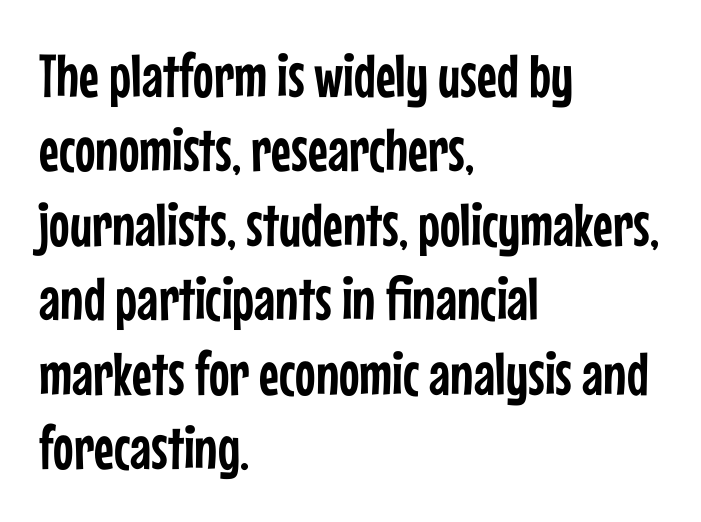
Q: Is the text italic (slanted)? A: No, it is upright.
Q: Is the typeface a serif or a sans-serif typeface? A: Sans-serif.
Q: Is the text underlined? A: No.
Q: How is the paragraph aligned? A: Left-aligned.
Q: Is the spacing between letters normal or unusually wide? A: Normal.
Q: Width (condensed, normal, or wide)? A: Condensed.
Q: Stroke contrast? A: Low.
Q: x-height? A: Medium.
Q: Monospaced? A: No.
